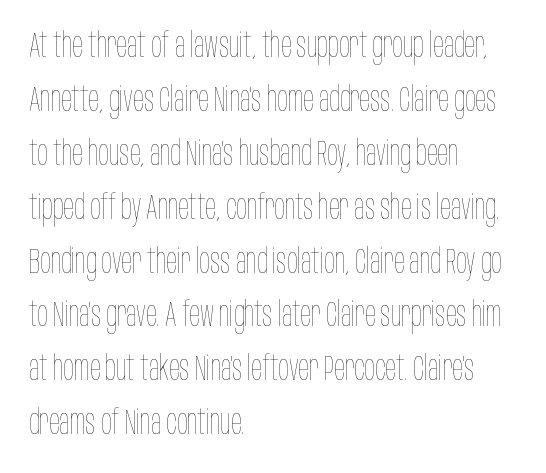
Q: Is the text bold? A: No.
Q: Is the text italic (slanted)? A: No, it is upright.
Q: Is the text underlined? A: No.
Q: How is the paragraph aligned? A: Left-aligned.
Q: Is the spacing between letters normal or unusually wide? A: Normal.
Q: Is the spacing between lines tight, normal or loose? A: Normal.
Q: Width (condensed, normal, or wide)? A: Condensed.
Q: Stroke contrast? A: Low.
Q: x-height? A: Large.
Q: Monospaced? A: No.
